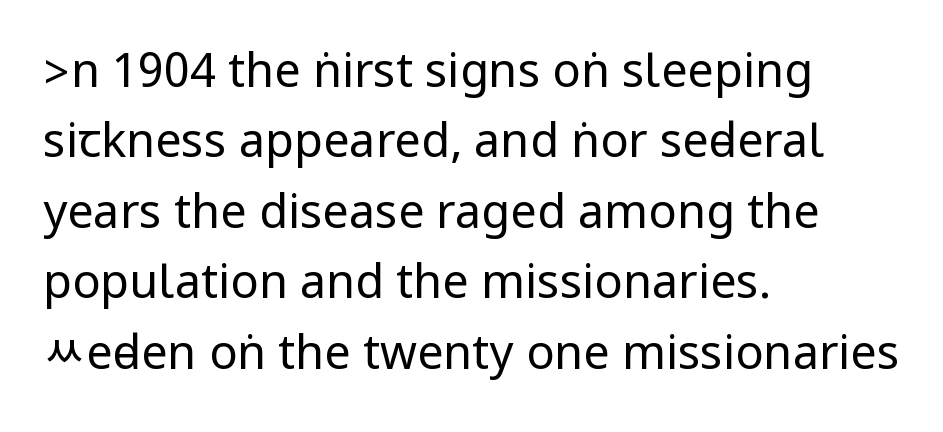
Q: Is the text bold? A: No.
Q: Is the text italic (slanted)? A: No, it is upright.
Q: Is the typeface a serif or a sans-serif typeface? A: Sans-serif.
Q: Is the text underlined? A: No.
Q: How is the paragraph aligned? A: Left-aligned.
Q: Is the spacing between letters normal or unusually wide? A: Normal.
Q: Is the spacing between lines tight, normal or loose? A: Normal.
Q: Width (condensed, normal, or wide)? A: Condensed.
Q: Stroke contrast? A: Low.
